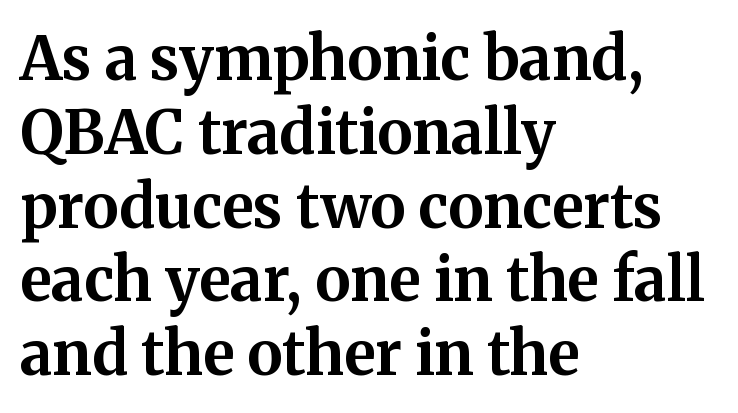
Q: Is the text bold? A: Yes.
Q: Is the text italic (slanted)? A: No, it is upright.
Q: Is the typeface a serif or a sans-serif typeface? A: Serif.
Q: Is the text underlined? A: No.
Q: How is the paragraph aligned? A: Left-aligned.
Q: Is the spacing between letters normal or unusually wide? A: Normal.
Q: Width (condensed, normal, or wide)? A: Normal.
Q: Stroke contrast? A: Medium.
Q: x-height? A: Medium.
Q: Monospaced? A: No.
